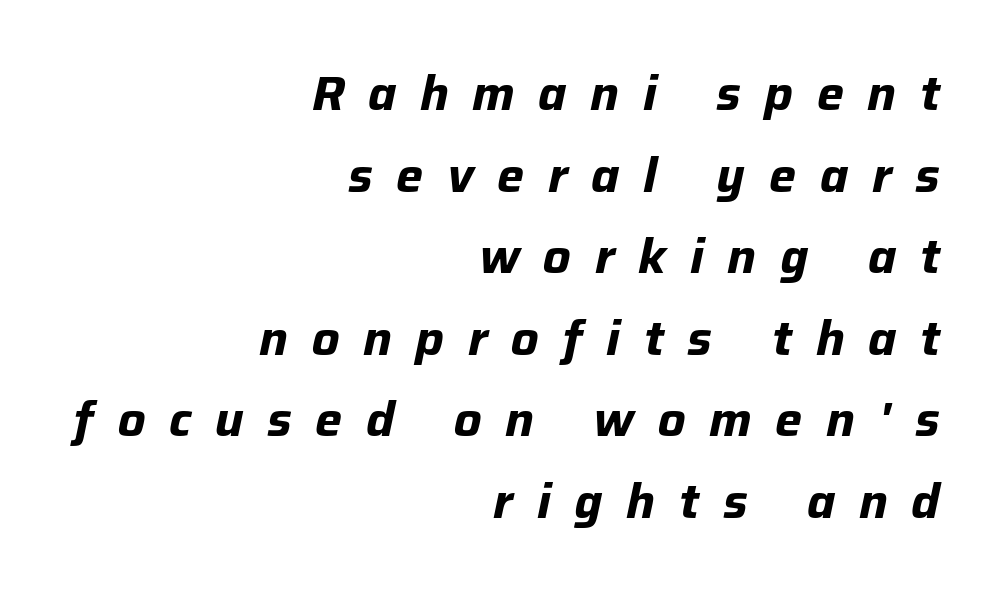
The image shows 48 px bold type, italic (leaning right); set right-aligned, normal line spacing (1.7x), unusually wide letter spacing (+0.49 em), not underlined; low stroke contrast and a medium x-height.
